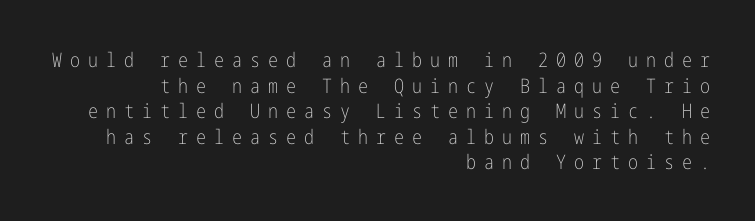
Q: Is the text bold? A: No.
Q: Is the text italic (slanted)? A: No, it is upright.
Q: Is the text underlined? A: No.
Q: How is the paragraph aligned? A: Right-aligned.
Q: Is the spacing between letters normal or unusually wide? A: Unusually wide.
Q: Is the spacing between lines tight, normal or loose? A: Normal.
